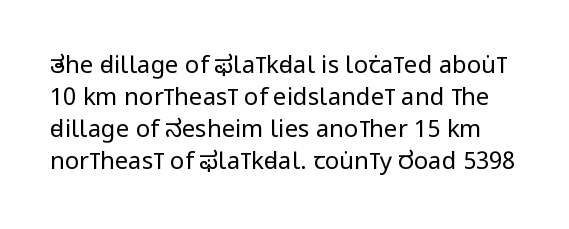
Q: Is the text bold? A: No.
Q: Is the text italic (slanted)? A: No, it is upright.
Q: Is the text underlined? A: No.
Q: Is the spacing between letters normal or unusually wide? A: Normal.
Q: Is the spacing between lines tight, normal or loose? A: Normal.
